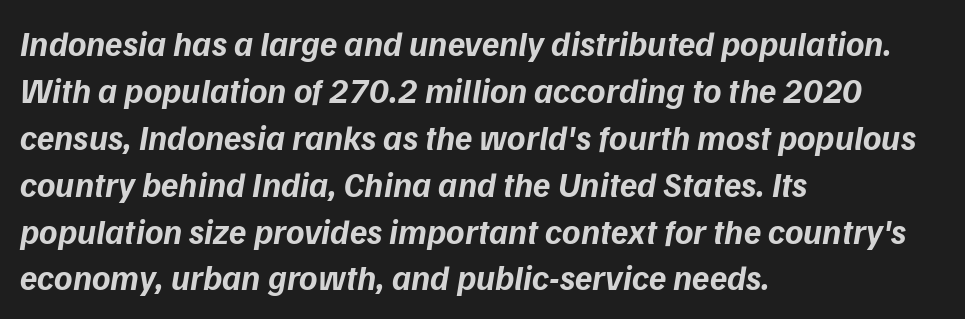
The image shows 35 px bold type, italic (leaning right); set left-aligned, normal line spacing (1.34x), normal letter spacing, not underlined; low stroke contrast and a medium x-height.
